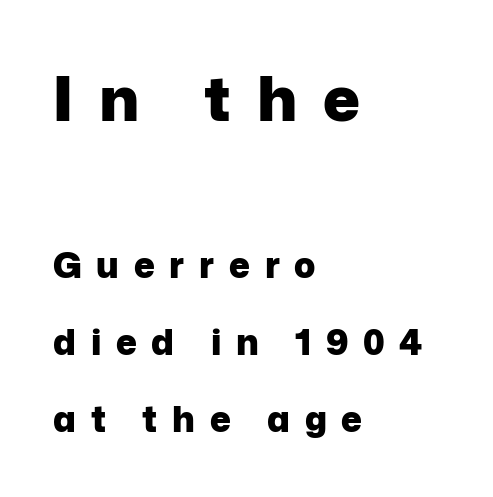
In terms of posture, this sample is upright. Is this a sans? Yes — the strokes have no serifs. Students, note that the glyphs here are deliberately spaced far apart. Here the designer chose a conventional face with non-uniform glyph widths. Compared with a centered layout, this one pins lines to the left instead. The foot of each line stays bare and open.
